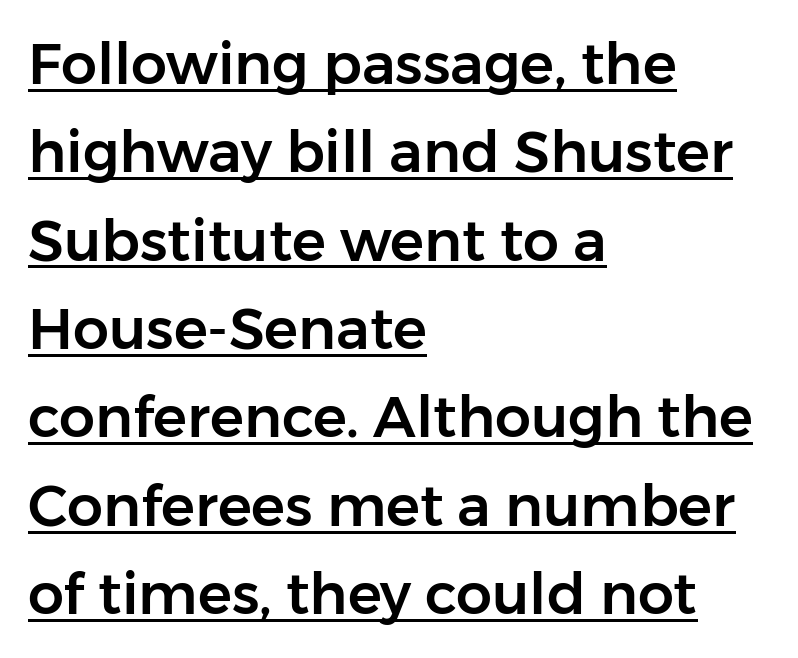
Q: Is the text italic (slanted)? A: No, it is upright.
Q: Is the typeface a serif or a sans-serif typeface? A: Sans-serif.
Q: Is the text underlined? A: Yes.
Q: How is the paragraph aligned? A: Left-aligned.
Q: Is the spacing between letters normal or unusually wide? A: Normal.
Q: Is the spacing between lines tight, normal or loose? A: Normal.
Q: Width (condensed, normal, or wide)? A: Normal.
Q: Stroke contrast? A: Low.
Q: x-height? A: Medium.
Q: Monospaced? A: No.
